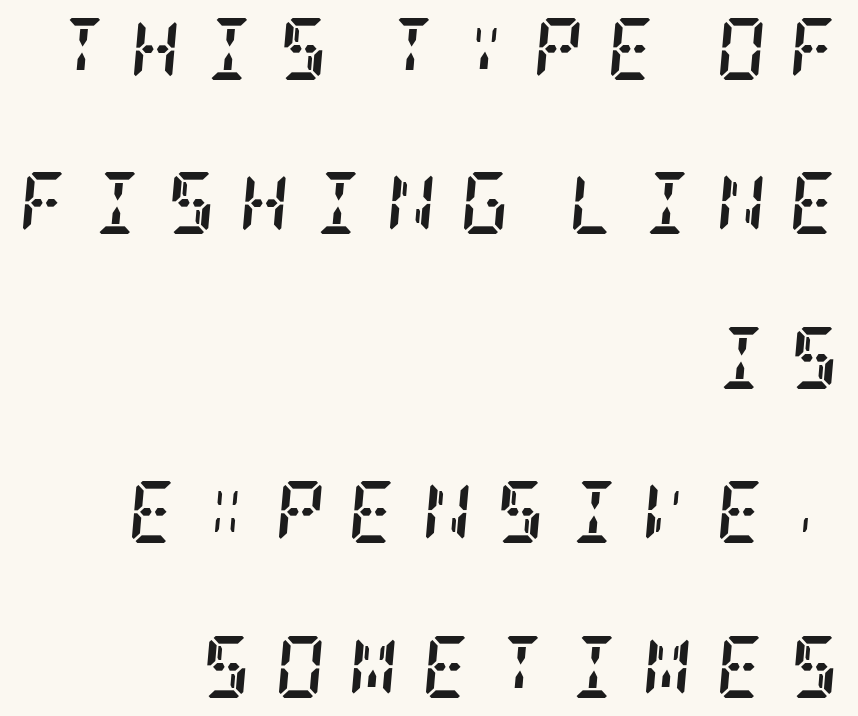
The image shows 62 px semibold, condensed serif type, italic (leaning right); set right-aligned, loose line spacing (2.49x), unusually wide letter spacing (+0.37 em), not underlined; low stroke contrast and a large x-height.
